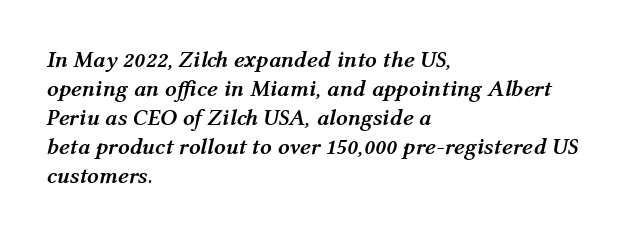
The passage shown is emphatically bold. The space directly below the letters is spotless. Spacing between characters is what you'd get straight out of the box. Successive baselines arrive at the customary interval. Alignment: flush left.
